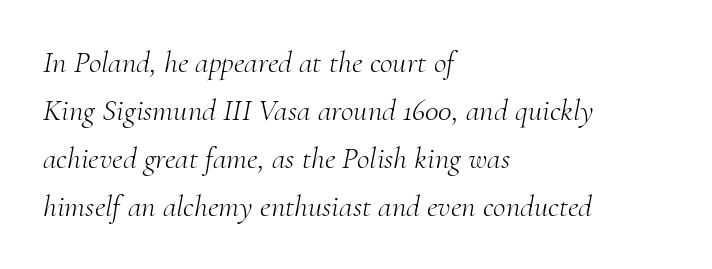
The image shows 31 px light serif type, italic (leaning right); set left-aligned, normal line spacing (1.55x), normal letter spacing, not underlined; medium stroke contrast and a small x-height.
